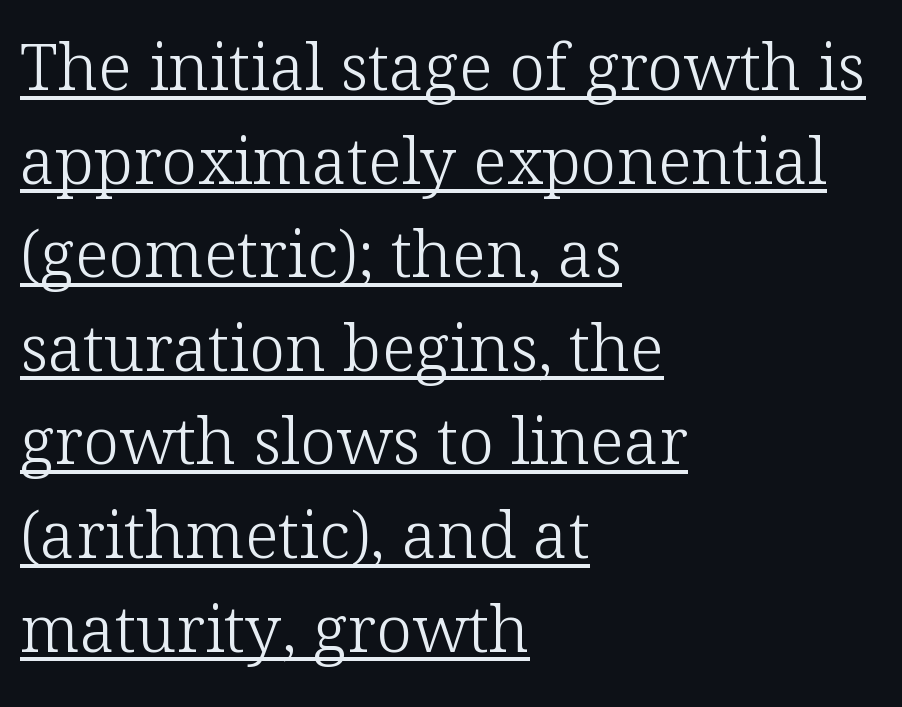
{"serif": "yes", "italic": "no", "bold": "no", "weight": "light", "width": "normal", "stroke_contrast": "low", "x_height": "medium", "monospaced": "no", "underline": "yes", "align": "left", "line_spacing": "normal", "line_spacing_ratio": 1.44, "letter_spacing": "normal", "letter_spacing_em": 0.0, "glyph_px": 65}
